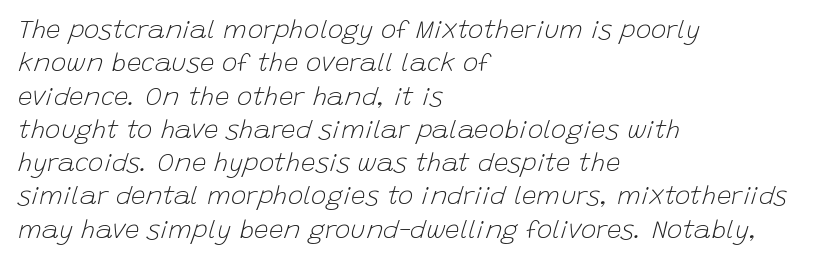
The string is rendered with underlining switched off. Style check: oblique. These lines keep a tight, regular rhythm from letter to letter. A classic flush-left, rag-right setting is used for this passage. The font is comparable to plain body text, perhaps lighter.
